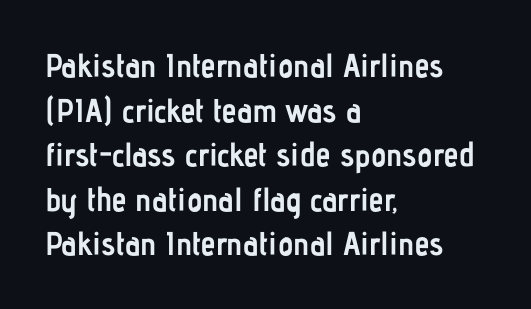
The image shows 33 px semibold, condensed sans-serif type, upright; set left-aligned, normal line spacing (1.35x), normal letter spacing, not underlined; low stroke contrast and a medium x-height.
